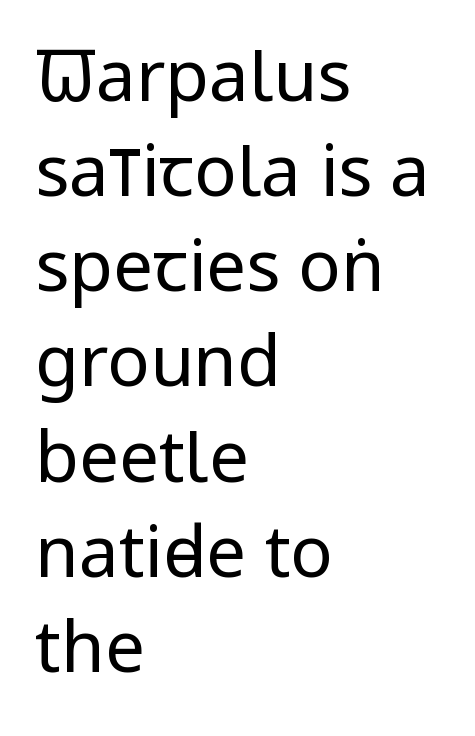
Italic? Not at all — the glyphs are vertical. Typeset ragged right — the left edge is the straight one. Is the stroke heavy? The answer is a plain regular-or-lighter. Rule under the text: the space is simply empty. Honestly, the row spacing looks completely unremarkable.
